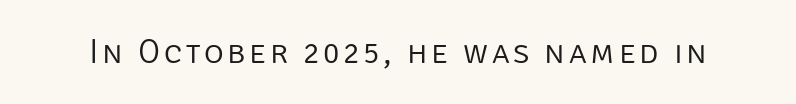
{"serif": "no", "italic": "no", "bold": "no", "weight": "light", "width": "normal", "stroke_contrast": "low", "x_height": "large", "monospaced": "no", "underline": "no", "glyph_px": 34}
